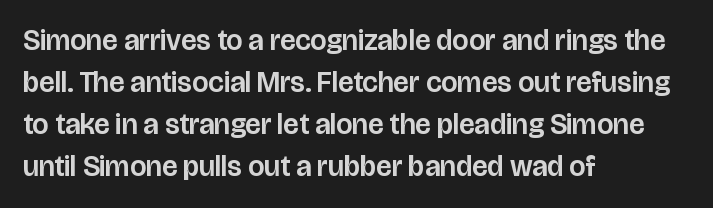
Line starts are locked; line ends wander. Letter spacing: default. Type style note: lacks serifs. The strip under each line holds only bare page.
